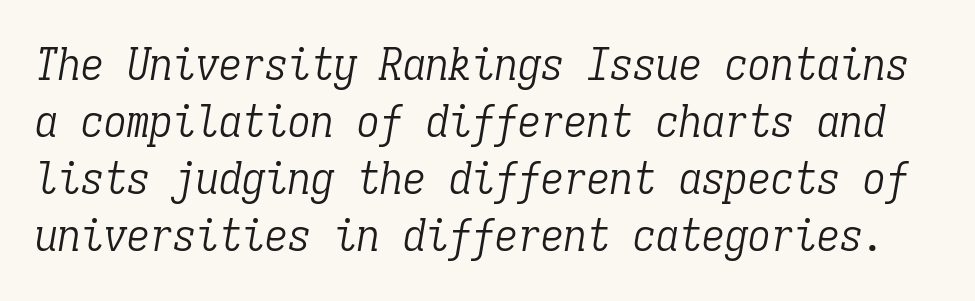
The image shows 46 px light, condensed serif type, italic (leaning right), monospaced; set line spacing 1.24x, normal letter spacing, not underlined; low stroke contrast and a medium x-height.
